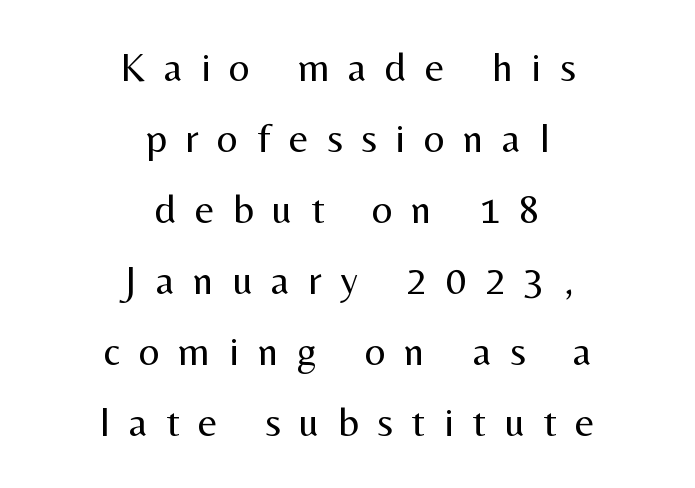
You could not count columns in this text — the font is proportionally spaced. The passage shown is not bold in any degree. The typography opts for an upright posture over an oblique one. Line starts and ends both wander, symmetrically.
